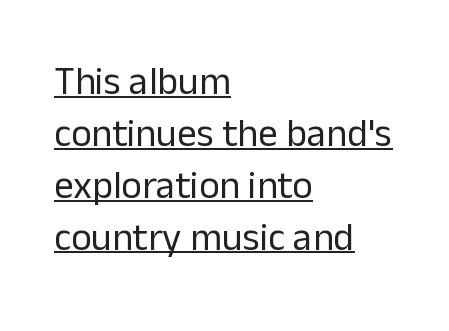
Q: Is the text bold? A: No.
Q: Is the text italic (slanted)? A: No, it is upright.
Q: Is the typeface a serif or a sans-serif typeface? A: Sans-serif.
Q: Is the text underlined? A: Yes.
Q: How is the paragraph aligned? A: Left-aligned.
Q: Is the spacing between letters normal or unusually wide? A: Normal.
Q: Is the spacing between lines tight, normal or loose? A: Normal.
Q: Width (condensed, normal, or wide)? A: Normal.
Q: Stroke contrast? A: Low.
Q: x-height? A: Medium.
Q: Monospaced? A: No.
